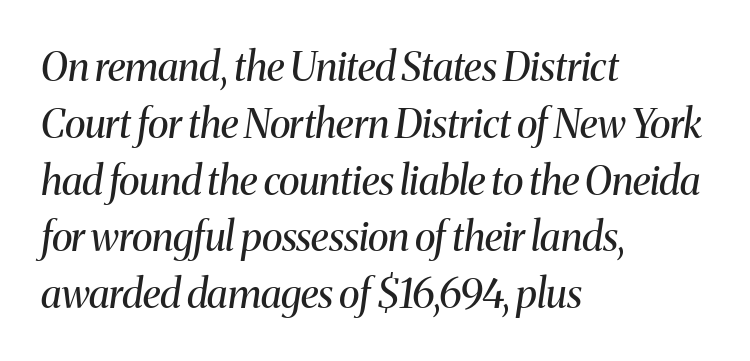
Q: Is the text bold? A: No.
Q: Is the text italic (slanted)? A: Yes, it leans right by about 8 degrees.
Q: Is the typeface a serif or a sans-serif typeface? A: Serif.
Q: Is the text underlined? A: No.
Q: How is the paragraph aligned? A: Left-aligned.
Q: Is the spacing between letters normal or unusually wide? A: Normal.
Q: Is the spacing between lines tight, normal or loose? A: Normal.
Q: Width (condensed, normal, or wide)? A: Normal.
Q: Stroke contrast? A: Medium.
Q: x-height? A: Medium.
Q: Monospaced? A: No.
